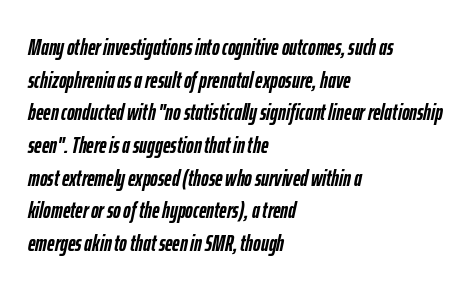
The image shows 23 px bold type, italic (leaning right); set left-aligned, normal line spacing (1.42x), normal letter spacing, not underlined.
